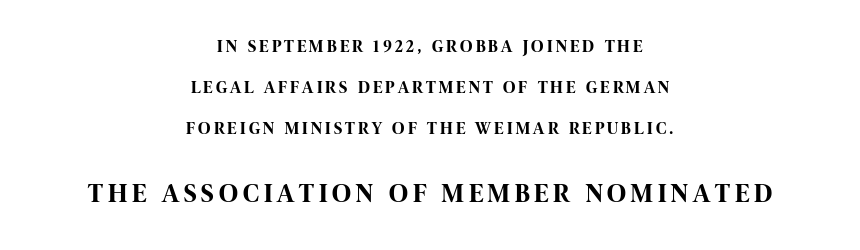
{"italic": "no", "bold": "yes", "underline": "no", "align": "center", "line_spacing": "loose", "line_spacing_ratio": 2.42, "larger_block": "second", "size_ratio": 1.53, "glyph_px": 26}
